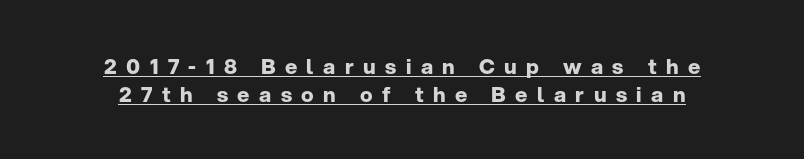
Q: Is the text bold? A: Yes.
Q: Is the text italic (slanted)? A: No, it is upright.
Q: Is the text underlined? A: Yes.
Q: How is the paragraph aligned? A: Centered.
Q: Is the spacing between letters normal or unusually wide? A: Unusually wide.
Q: Is the spacing between lines tight, normal or loose? A: Normal.
